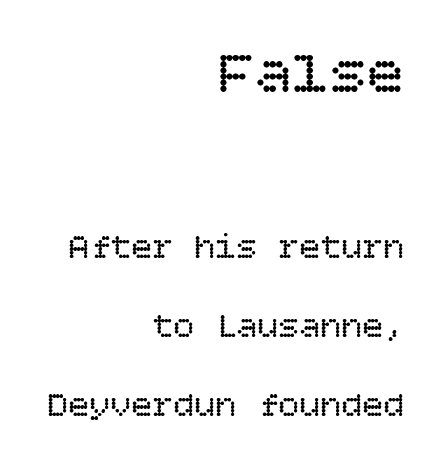
The image shows 62 px regular-weight type, upright; set right-aligned, loose line spacing (2.25x), normal letter spacing, not underlined; the first (top) block is 1.77x larger; low stroke contrast and a large x-height.
